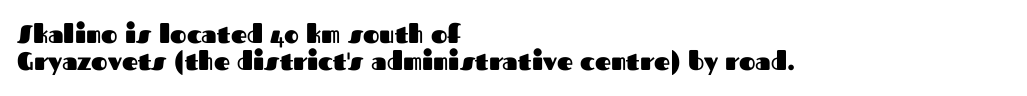
The image shows 25 px bold type, upright; set left-aligned, tight line spacing (1.09x), normal letter spacing, not underlined.
